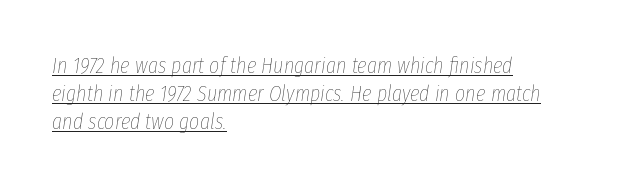
Q: Is the text bold? A: No.
Q: Is the text italic (slanted)? A: Yes, it leans right by about 8 degrees.
Q: Is the text underlined? A: Yes.
Q: How is the paragraph aligned? A: Left-aligned.
Q: Is the spacing between letters normal or unusually wide? A: Normal.
Q: Is the spacing between lines tight, normal or loose? A: Normal.
